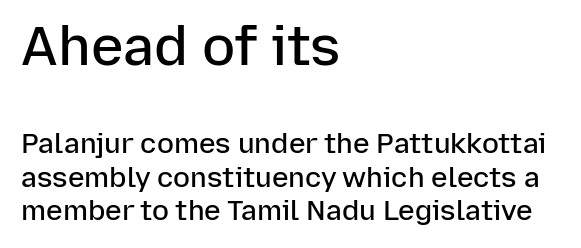
The specimen reads as upright at a glance. Think of a printed novel: that variable character pitch is what you see here. You could call the tracking neutral — neither tight nor loose. Examine the stroke ends and you'll find no serifs. Glance below the letters and you will spot only blank space.
